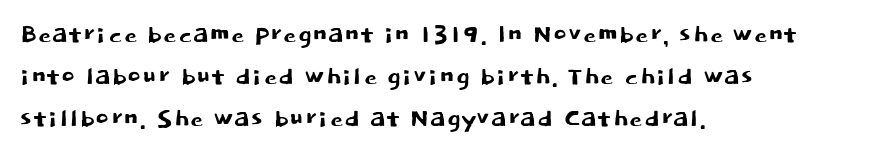
{"serif": "no", "italic": "no", "width": "normal", "stroke_contrast": "low", "x_height": "large", "monospaced": "no", "underline": "no", "align": "left", "line_spacing": "normal", "line_spacing_ratio": 1.28, "letter_spacing": "normal", "letter_spacing_em": 0.0, "glyph_px": 33}
